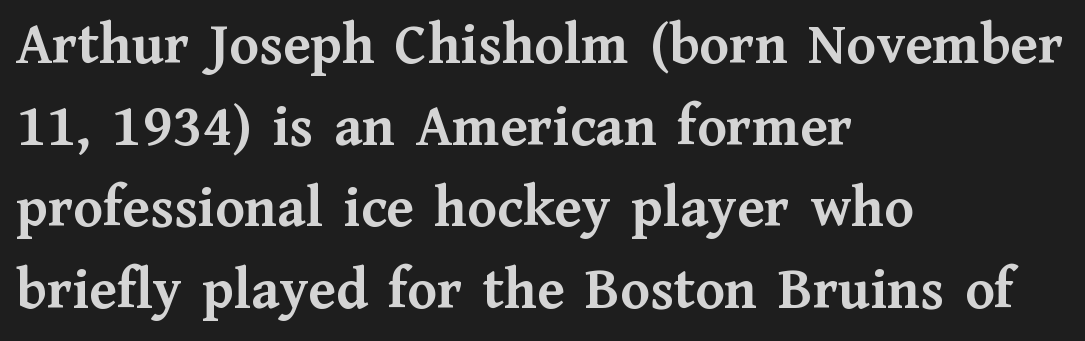
Q: Is the text bold? A: Yes.
Q: Is the text italic (slanted)? A: No, it is upright.
Q: Is the typeface a serif or a sans-serif typeface? A: Serif.
Q: Is the text underlined? A: No.
Q: How is the paragraph aligned? A: Left-aligned.
Q: Is the spacing between letters normal or unusually wide? A: Normal.
Q: Is the spacing between lines tight, normal or loose? A: Normal.
Q: Width (condensed, normal, or wide)? A: Normal.
Q: Stroke contrast? A: Medium.
Q: x-height? A: Medium.
Q: Monospaced? A: No.
